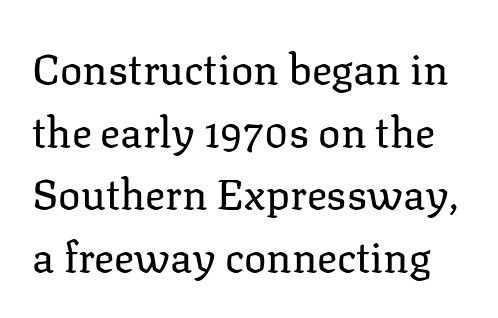
{"serif": "yes", "italic": "no", "bold": "no", "weight": "regular", "width": "normal", "stroke_contrast": "low", "x_height": "medium", "monospaced": "no", "underline": "no", "line_spacing": "normal", "line_spacing_ratio": 1.49, "letter_spacing": "normal", "letter_spacing_em": 0.0, "glyph_px": 42}
